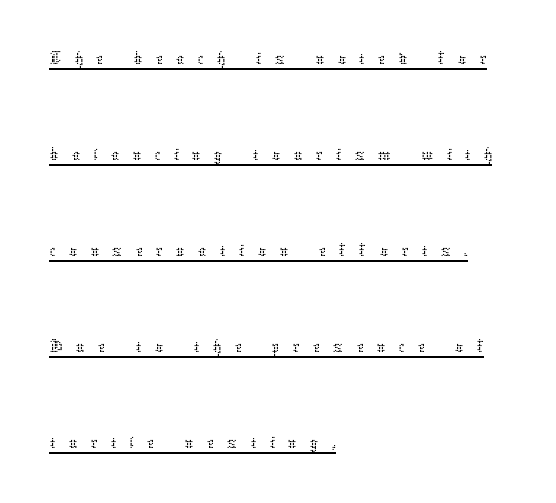
The image shows 40 px thin type, upright; set left-aligned, loose line spacing (2.4x), unusually wide letter spacing (+0.33 em), underlined; low stroke contrast and a medium x-height.
